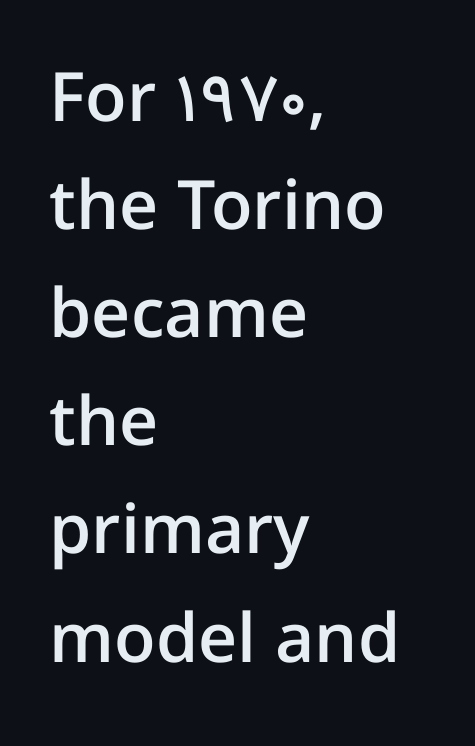
The image shows 68 px semibold sans-serif type, upright; set left-aligned, normal line spacing (1.59x), normal letter spacing, not underlined; low stroke contrast and a medium x-height.
